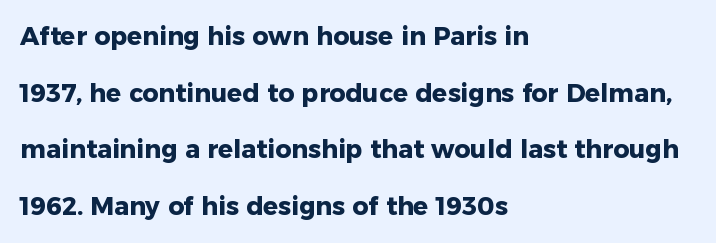
{"italic": "no", "bold": "yes", "underline": "no", "align": "left", "line_spacing": "loose", "line_spacing_ratio": 2.27, "letter_spacing": "normal", "letter_spacing_em": 0.0, "glyph_px": 25}
